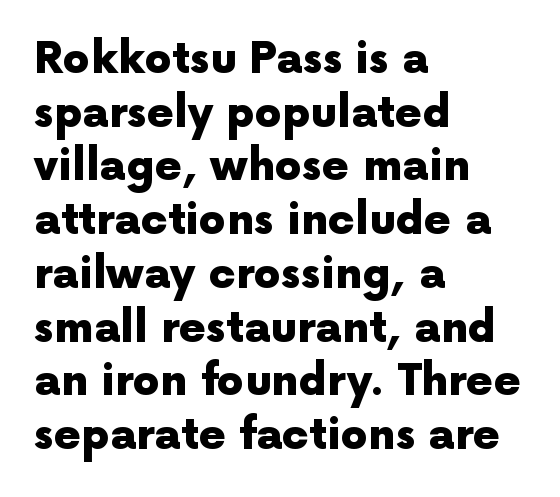
{"serif": "no", "italic": "no", "bold": "yes", "weight": "heavy", "width": "normal", "x_height": "medium", "monospaced": "no", "underline": "no", "align": "left", "line_spacing": "normal", "line_spacing_ratio": 1.25, "letter_spacing": "normal", "letter_spacing_em": 0.0, "glyph_px": 43}
